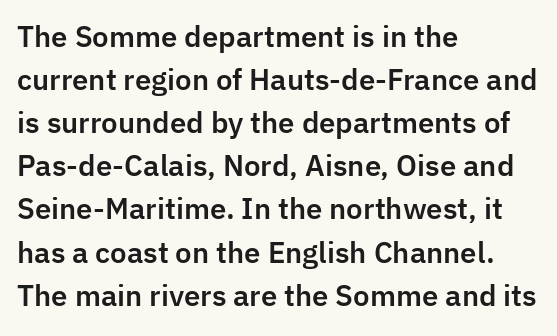
Q: Is the text italic (slanted)? A: No, it is upright.
Q: Is the typeface a serif or a sans-serif typeface? A: Sans-serif.
Q: Is the text underlined? A: No.
Q: How is the paragraph aligned? A: Left-aligned.
Q: Is the spacing between letters normal or unusually wide? A: Normal.
Q: Is the spacing between lines tight, normal or loose? A: Normal.
Q: Width (condensed, normal, or wide)? A: Normal.
Q: Stroke contrast? A: Low.
Q: x-height? A: Medium.
Q: Monospaced? A: No.
